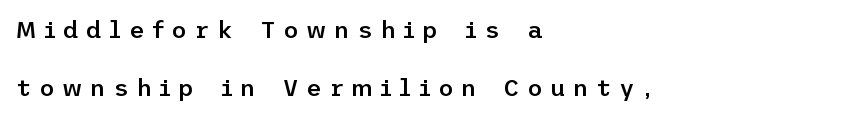
Q: Is the text bold? A: Semi-bold.
Q: Is the text italic (slanted)? A: No, it is upright.
Q: Is the text underlined? A: No.
Q: How is the paragraph aligned? A: Left-aligned.
Q: Is the spacing between letters normal or unusually wide? A: Unusually wide.
Q: Is the spacing between lines tight, normal or loose? A: Loose.
